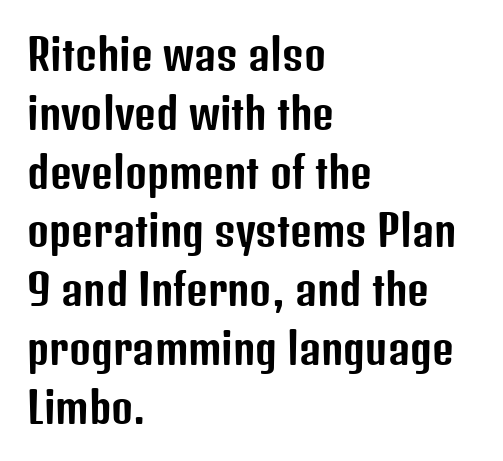
{"serif": "no", "italic": "no", "width": "condensed", "stroke_contrast": "low", "x_height": "medium", "monospaced": "no", "underline": "no", "align": "left", "line_spacing": "normal", "line_spacing_ratio": 1.4, "letter_spacing": "normal", "letter_spacing_em": 0.0, "glyph_px": 42}
